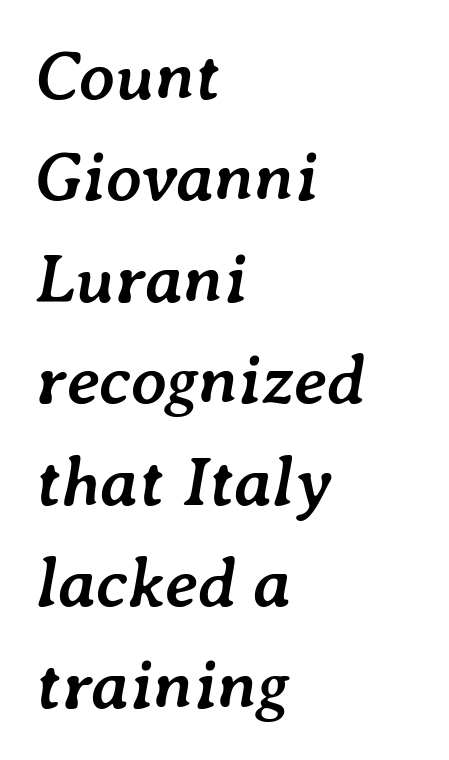
Heavy-handed strokes throughout: this text is bold. Characters are canted at an angle relative to the baseline's perpendicular. In terms of letterspacing, this is plain default setting. The lines in this sample share a left origin and differ only in where they stop.
